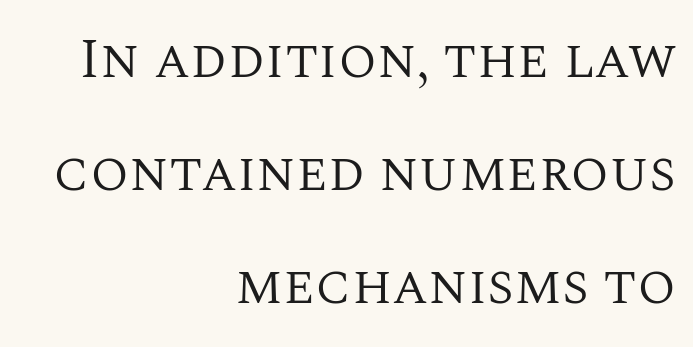
Q: Is the text bold? A: No.
Q: Is the text italic (slanted)? A: No, it is upright.
Q: Is the typeface a serif or a sans-serif typeface? A: Serif.
Q: Is the text underlined? A: No.
Q: How is the paragraph aligned? A: Right-aligned.
Q: Is the spacing between letters normal or unusually wide? A: Normal.
Q: Is the spacing between lines tight, normal or loose? A: Loose.
Q: Width (condensed, normal, or wide)? A: Normal.
Q: Stroke contrast? A: Medium.
Q: x-height? A: Large.
Q: Monospaced? A: No.
